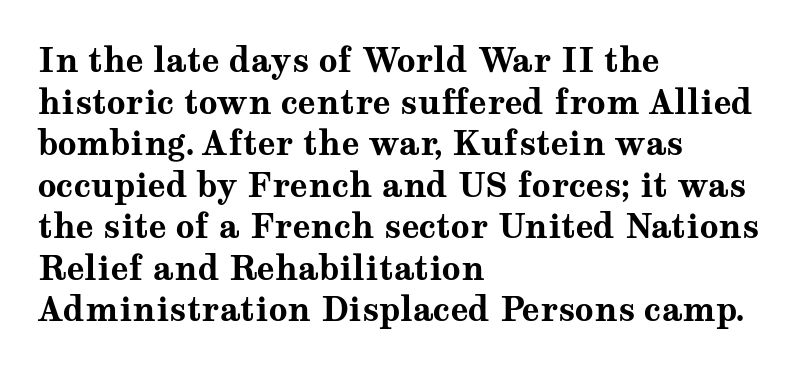
Q: Is the text bold? A: Yes.
Q: Is the text italic (slanted)? A: No, it is upright.
Q: Is the typeface a serif or a sans-serif typeface? A: Serif.
Q: Is the text underlined? A: No.
Q: How is the paragraph aligned? A: Left-aligned.
Q: Is the spacing between letters normal or unusually wide? A: Normal.
Q: Is the spacing between lines tight, normal or loose? A: Normal.
Q: Width (condensed, normal, or wide)? A: Wide.
Q: Stroke contrast? A: Medium.
Q: x-height? A: Medium.
Q: Monospaced? A: No.
